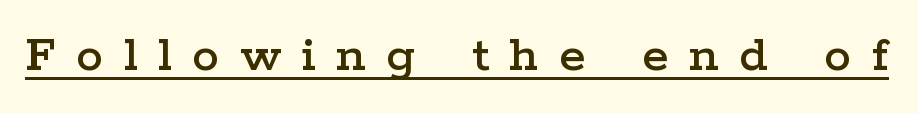
Q: Is the text italic (slanted)? A: No, it is upright.
Q: Is the typeface a serif or a sans-serif typeface? A: Serif.
Q: Is the text underlined? A: Yes.
Q: Is the spacing between letters normal or unusually wide? A: Unusually wide.
Q: Width (condensed, normal, or wide)? A: Wide.
Q: Stroke contrast? A: Low.
Q: x-height? A: Medium.
Q: Monospaced? A: No.
